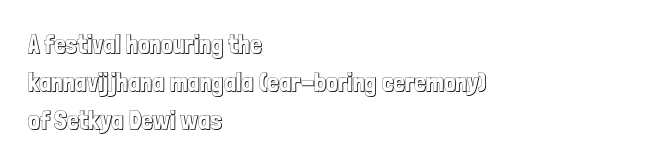
{"italic": "no", "underline": "no", "align": "left", "line_spacing": "normal", "line_spacing_ratio": 1.46, "letter_spacing": "normal", "letter_spacing_em": 0.0, "glyph_px": 26}
